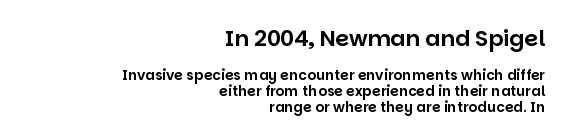
The specimen omits any rule beneath the text block's lines. Tall strokes in this sample are plumb rather than angled. If you measured baseline to baseline, you'd find a short distance. The face used here is rendered with its standard letterfit. Look at the glyph heights: the upper group is clearly the bigger setting. These lines are set flush right with a ragged left edge.
